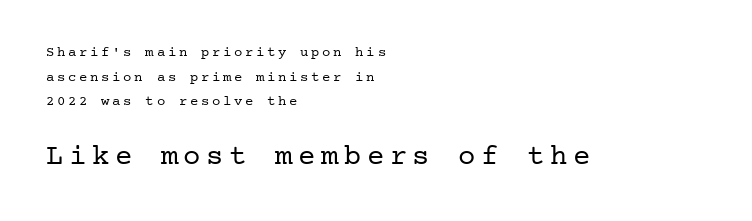
Q: Is the text bold? A: No.
Q: Is the text italic (slanted)? A: No, it is upright.
Q: Is the typeface a serif or a sans-serif typeface? A: Serif.
Q: Is the text underlined? A: No.
Q: How is the paragraph aligned? A: Left-aligned.
Q: Which block of text is set in a larger size, the first (top) or the second (bottom)? A: The second (bottom) one.
Q: Width (condensed, normal, or wide)? A: Normal.
Q: Stroke contrast? A: Low.
Q: x-height? A: Medium.
